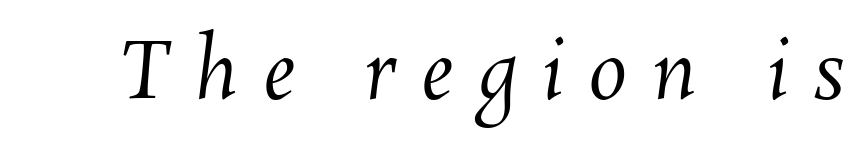
The image shows 78 px regular-weight type; set unusually wide letter spacing (+0.32 em), not underlined; medium stroke contrast and a medium x-height.
